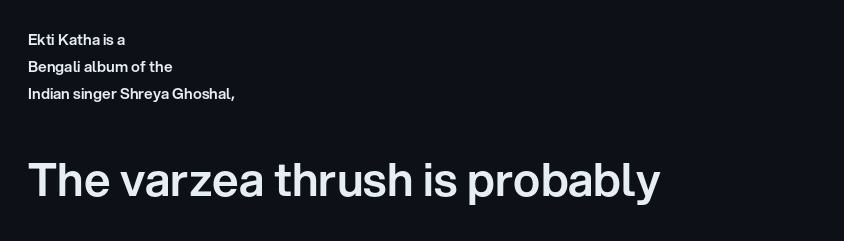
The image shows 46 px sans-serif type, upright; set left-aligned, line spacing 1.79x, normal letter spacing, not underlined; the second (bottom) block is 3.07x larger; low stroke contrast and a medium x-height.
